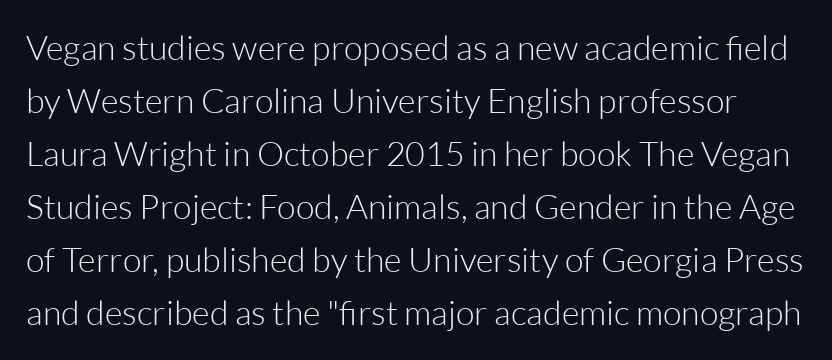
The image shows 34 px light sans-serif type, upright; set normal line spacing (1.56x), normal letter spacing, not underlined; low stroke contrast and a medium x-height.
